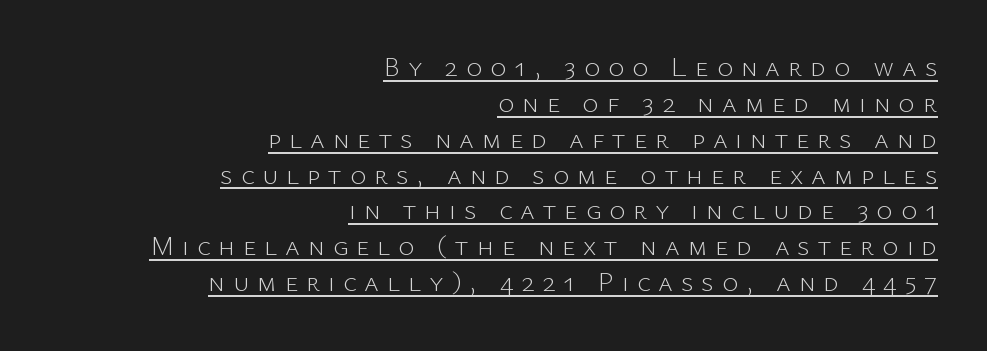
Q: Is the text bold? A: No.
Q: Is the text italic (slanted)? A: No, it is upright.
Q: Is the typeface a serif or a sans-serif typeface? A: Sans-serif.
Q: Is the text underlined? A: Yes.
Q: How is the paragraph aligned? A: Right-aligned.
Q: Is the spacing between letters normal or unusually wide? A: Unusually wide.
Q: Is the spacing between lines tight, normal or loose? A: Normal.
Q: Width (condensed, normal, or wide)? A: Normal.
Q: Stroke contrast? A: Low.
Q: x-height? A: Medium.
Q: Monospaced? A: No.
